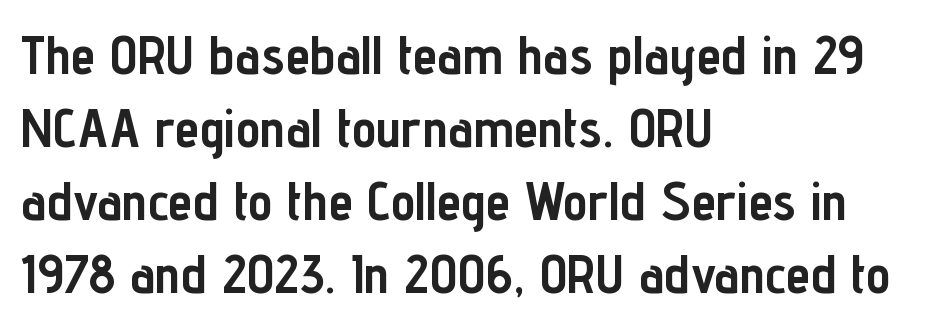
Emphasis by weight is at full strength: bold. Here the glyphs are tracked normally, forming tight word shapes. The lines are quadded left. Notice how descenders clear the ascenders below comfortably — that's standard leading. The font family rendered here belongs to the sans-serif group.
